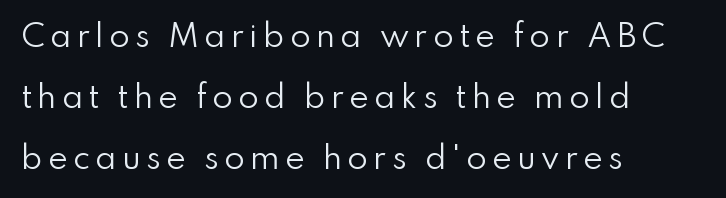
{"serif": "no", "italic": "no", "bold": "no", "weight": "regular", "width": "normal", "stroke_contrast": "low", "x_height": "small", "monospaced": "no", "underline": "no", "align": "left", "line_spacing": "loose", "line_spacing_ratio": 2.03, "glyph_px": 30}
